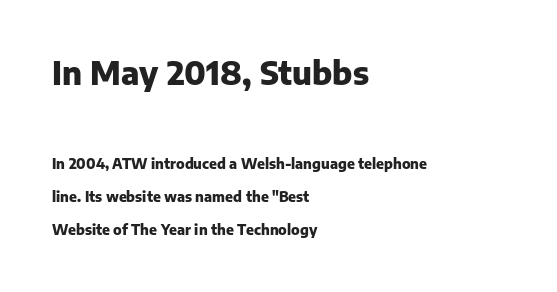
The image shows 32 px heavy sans-serif type, upright; set left-aligned, loose line spacing (2.38x), normal letter spacing, not underlined; the first (top) block is 2.29x larger; low stroke contrast and a medium x-height.
